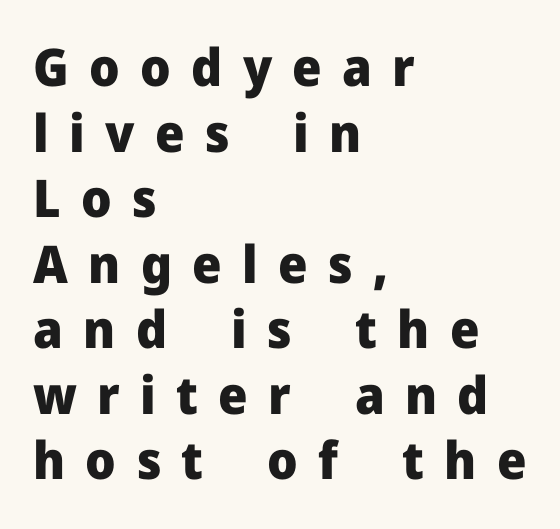
{"serif": "no", "italic": "no", "bold": "yes", "weight": "heavy", "width": "normal", "stroke_contrast": "low", "x_height": "medium", "monospaced": "no", "underline": "no", "align": "left", "line_spacing": "normal", "line_spacing_ratio": 1.26, "letter_spacing": "wide", "letter_spacing_em": 0.39, "glyph_px": 52}
